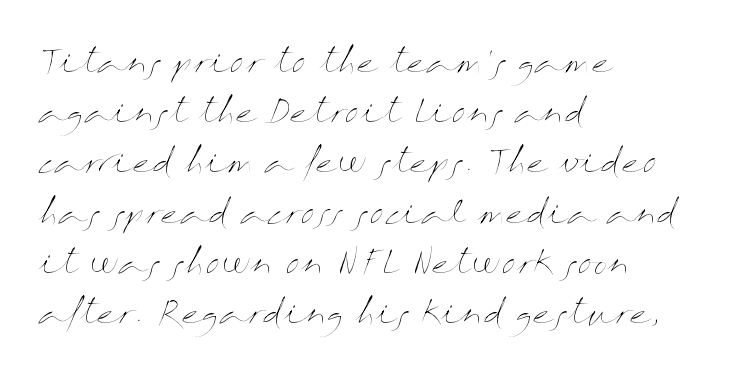
The image shows 32 px thin, wide type; set left-aligned, normal line spacing (1.57x), normal letter spacing, not underlined; medium stroke contrast and a medium x-height.
